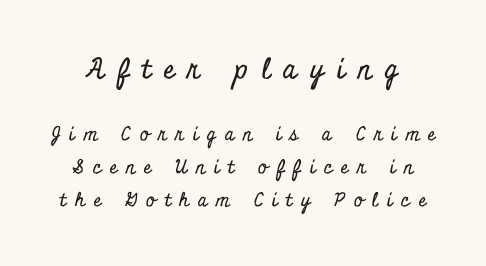
The image shows 28 px condensed serif type; set line spacing 1.74x, unusually wide letter spacing (+0.46 em), not underlined; the first (top) block is 1.47x larger; low stroke contrast and a small x-height.
